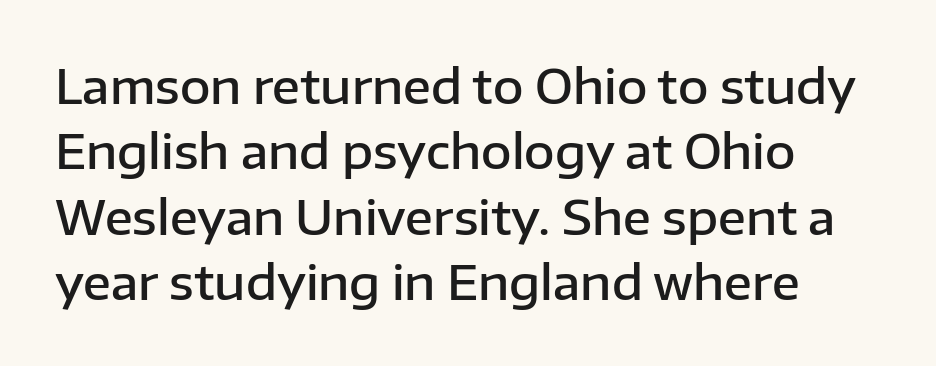
Nothing sits at the stroke ends, so this counts as sans-serif. Leading: standard. In CSS terms this would be text-align: left. Unmarked baselines from the first word to the last.
